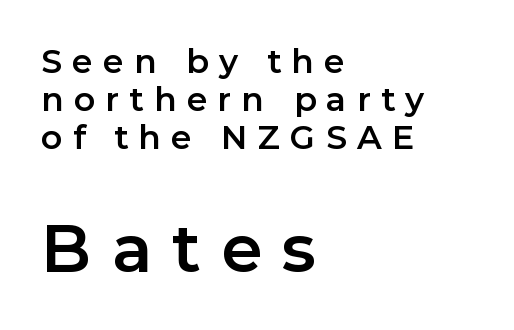
The image shows 66 px sans-serif type, upright; set left-aligned, tight line spacing (1.15x), unusually wide letter spacing (+0.31 em), not underlined; the second (bottom) block is 2.0x larger; low stroke contrast and a medium x-height.
